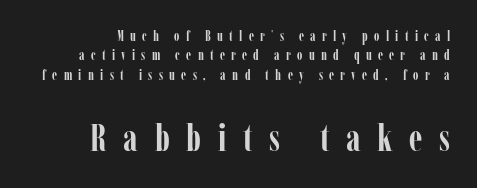
{"serif": "yes", "italic": "no", "bold": "yes", "weight": "semibold", "width": "condensed", "stroke_contrast": "low", "x_height": "medium", "monospaced": "no", "underline": "no", "line_spacing": "normal", "line_spacing_ratio": 1.39, "letter_spacing": "wide", "letter_spacing_em": 0.45, "larger_block": "second", "size_ratio": 2.64, "glyph_px": 37}
